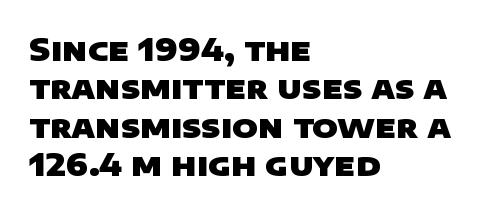
Q: Is the text bold? A: Yes.
Q: Is the typeface a serif or a sans-serif typeface? A: Sans-serif.
Q: Is the text underlined? A: No.
Q: How is the paragraph aligned? A: Left-aligned.
Q: Is the spacing between letters normal or unusually wide? A: Normal.
Q: Width (condensed, normal, or wide)? A: Wide.
Q: Stroke contrast? A: Low.
Q: x-height? A: Large.
Q: Monospaced? A: No.
